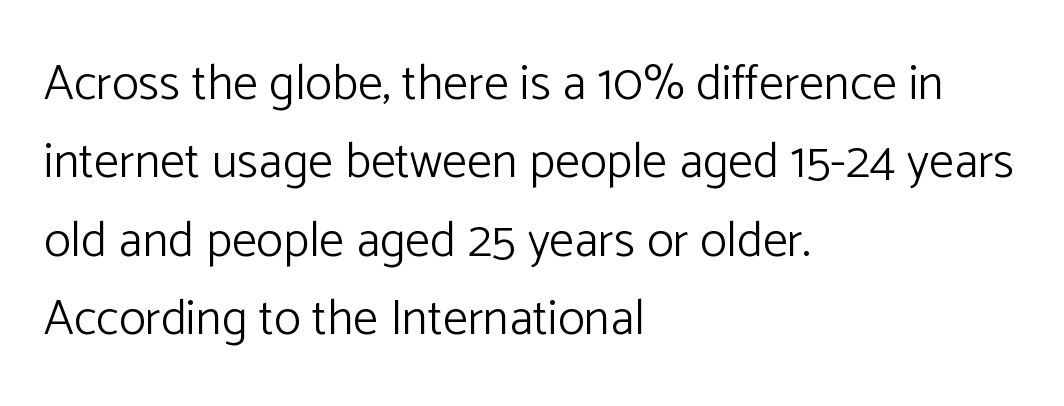
{"serif": "no", "italic": "no", "bold": "no", "weight": "light", "width": "normal", "stroke_contrast": "low", "x_height": "medium", "monospaced": "no", "underline": "no", "align": "left", "line_spacing": "normal", "line_spacing_ratio": 1.57, "letter_spacing": "normal", "letter_spacing_em": 0.0, "glyph_px": 50}
